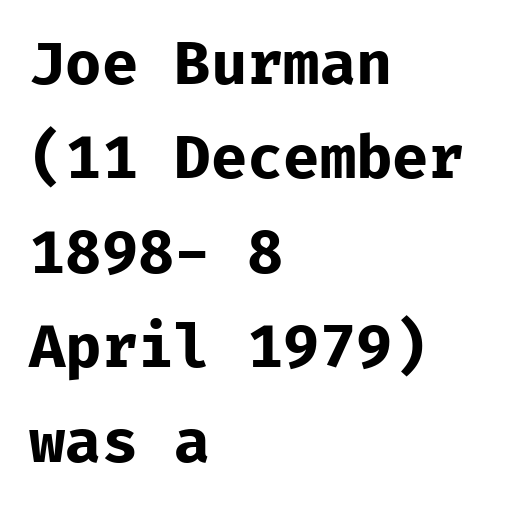
Only glyphs here, with clear space below each row. These lines stack with their left ends in a neat column. Summary of weight: heavy, a full bold. In terms of letterform style, serifs are entirely absent. Compared with typical body copy, the letter spacing here is the same. These lines are rendered in a fixed-pitch font.
